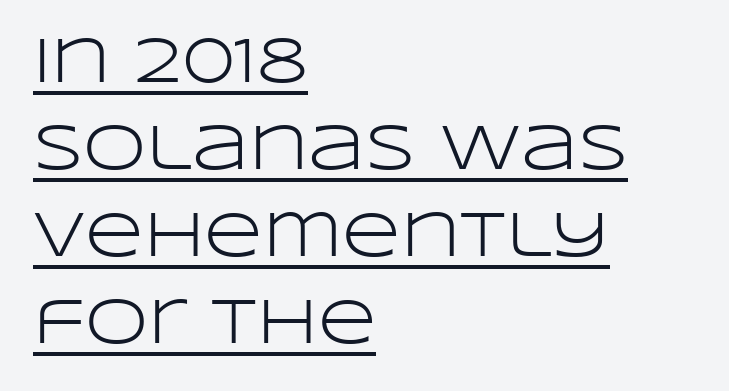
Q: Is the text bold? A: No.
Q: Is the text italic (slanted)? A: No, it is upright.
Q: Is the typeface a serif or a sans-serif typeface? A: Sans-serif.
Q: Is the text underlined? A: Yes.
Q: How is the paragraph aligned? A: Left-aligned.
Q: Is the spacing between letters normal or unusually wide? A: Normal.
Q: Is the spacing between lines tight, normal or loose? A: Normal.
Q: Width (condensed, normal, or wide)? A: Wide.
Q: Stroke contrast? A: Low.
Q: x-height? A: Large.
Q: Monospaced? A: No.
